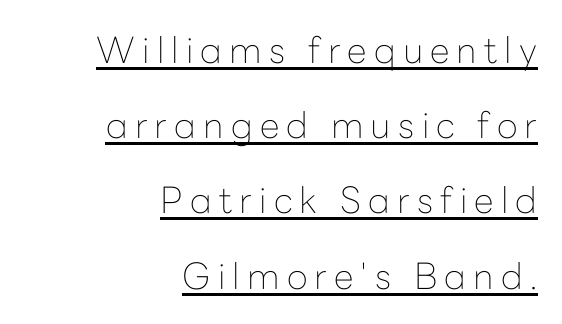
{"serif": "no", "italic": "no", "bold": "no", "weight": "thin", "width": "normal", "stroke_contrast": "low", "x_height": "medium", "monospaced": "no", "underline": "yes", "align": "right", "line_spacing": "loose", "line_spacing_ratio": 2.09, "letter_spacing": "wide", "letter_spacing_em": 0.2, "glyph_px": 36}
